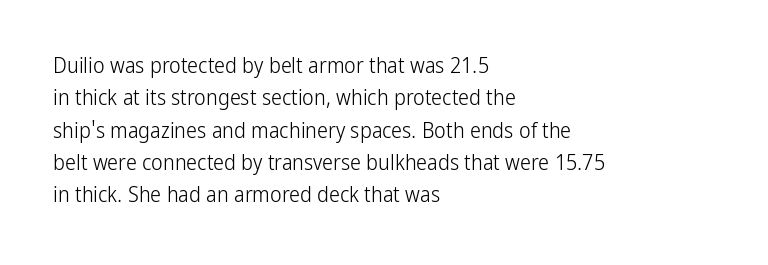
Q: Is the text bold? A: No.
Q: Is the text italic (slanted)? A: No, it is upright.
Q: Is the text underlined? A: No.
Q: How is the paragraph aligned? A: Left-aligned.
Q: Is the spacing between letters normal or unusually wide? A: Normal.
Q: Is the spacing between lines tight, normal or loose? A: Normal.
